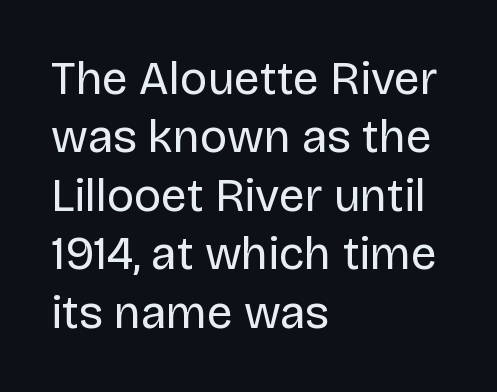
{"serif": "no", "italic": "no", "bold": "no", "weight": "regular", "width": "normal", "stroke_contrast": "low", "x_height": "large", "monospaced": "no", "underline": "no", "align": "left", "line_spacing": "normal", "line_spacing_ratio": 1.27, "letter_spacing": "normal", "letter_spacing_em": 0.0, "glyph_px": 46}
